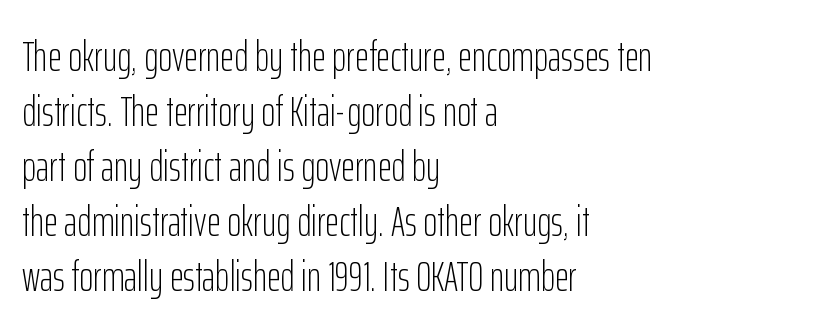
The image shows 43 px light, condensed sans-serif type, upright; set left-aligned, normal line spacing (1.28x), normal letter spacing, not underlined; low stroke contrast and a medium x-height.
